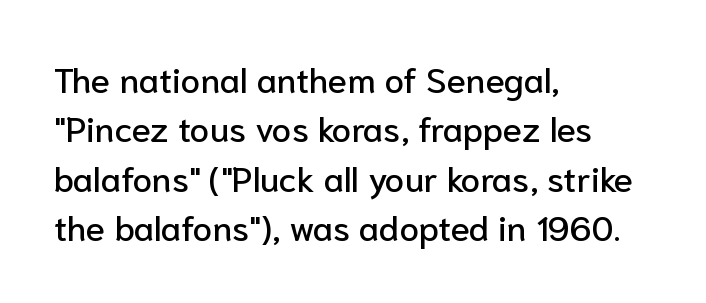
The image shows 35 px sans-serif type, upright; set left-aligned, normal line spacing (1.41x), normal letter spacing, not underlined; low stroke contrast and a medium x-height.
